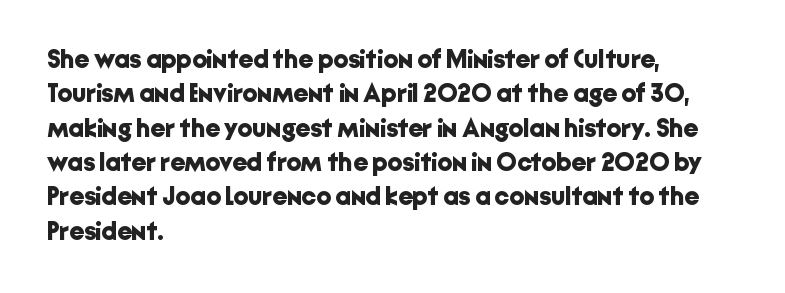
Q: Is the text bold? A: Yes.
Q: Is the text italic (slanted)? A: No, it is upright.
Q: Is the text underlined? A: No.
Q: How is the paragraph aligned? A: Left-aligned.
Q: Is the spacing between letters normal or unusually wide? A: Normal.
Q: Is the spacing between lines tight, normal or loose? A: Normal.
